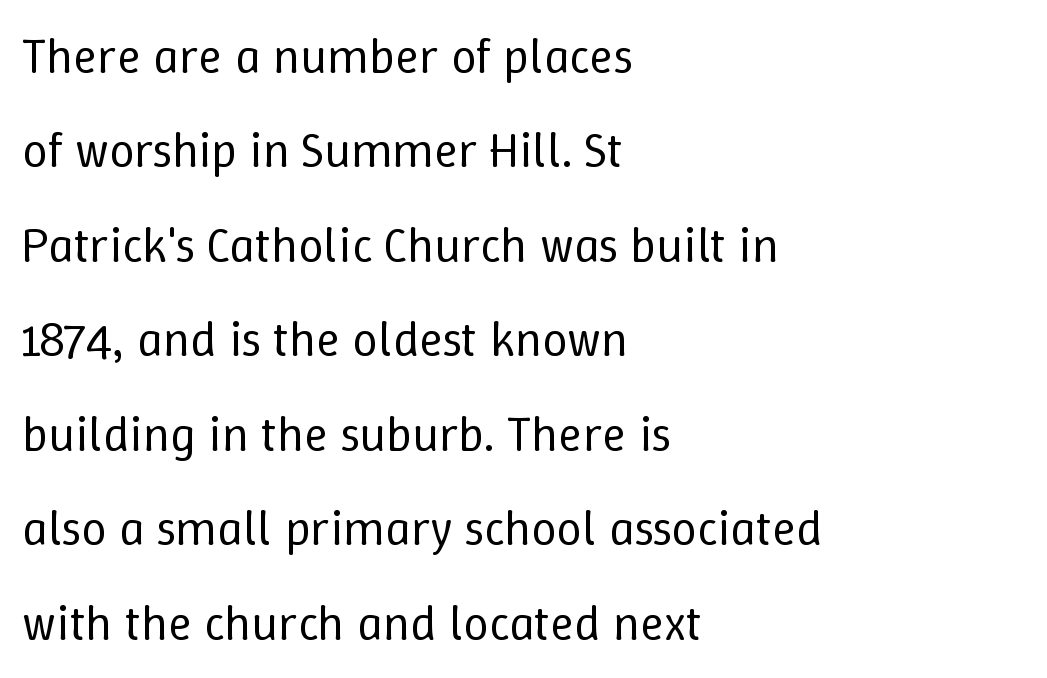
The image shows 50 px regular-weight type, upright; set left-aligned, line spacing 1.89x, normal letter spacing, not underlined; low stroke contrast and a medium x-height.
